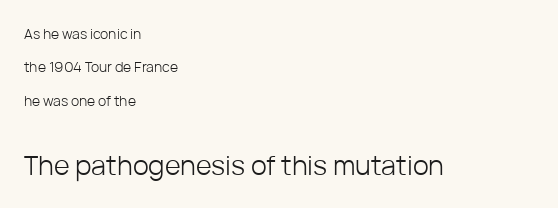
Short note: letters normally spaced. These lines are set flush left with a ragged right edge. The glyphs are unaccompanied by any horizontal stroke below them. Caption: face not bold, strokes unweighted. The typography opts for an upright posture over an oblique one.
